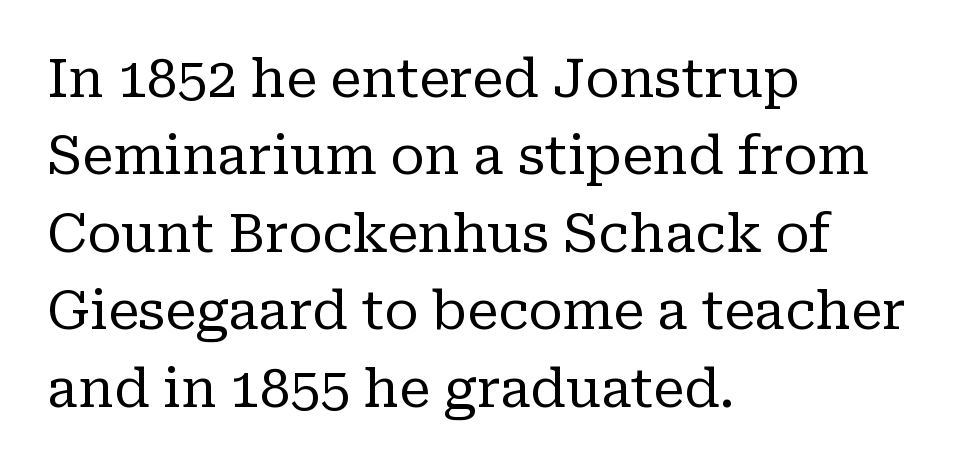
The image shows 53 px regular-weight serif type, upright; set left-aligned, normal line spacing (1.46x), normal letter spacing, not underlined; low stroke contrast and a medium x-height.
